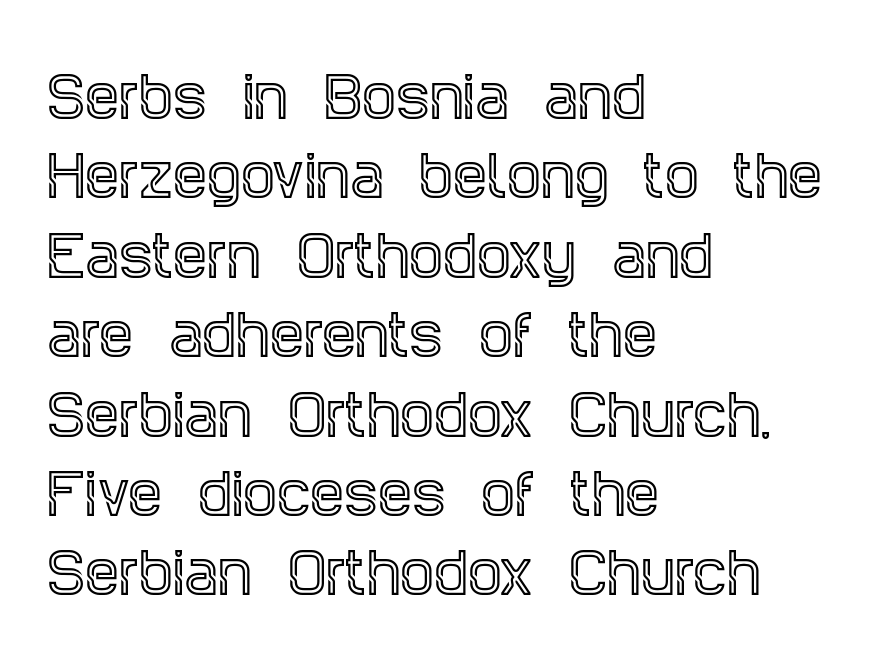
{"serif": "yes", "italic": "no", "width": "condensed", "x_height": "large", "monospaced": "no", "underline": "no", "align": "left", "line_spacing": "normal", "line_spacing_ratio": 1.47, "letter_spacing": "normal", "letter_spacing_em": 0.0, "glyph_px": 54}
